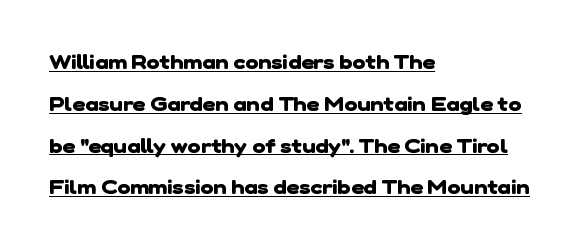
Check the space under the baseline: a stroke is drawn there. Chunky letters — that's bold for sure. Teacher's note: observe the even left margin — that is flush-left alignment. What stands out about the letter spacing? Nothing — it is the standard amount.
